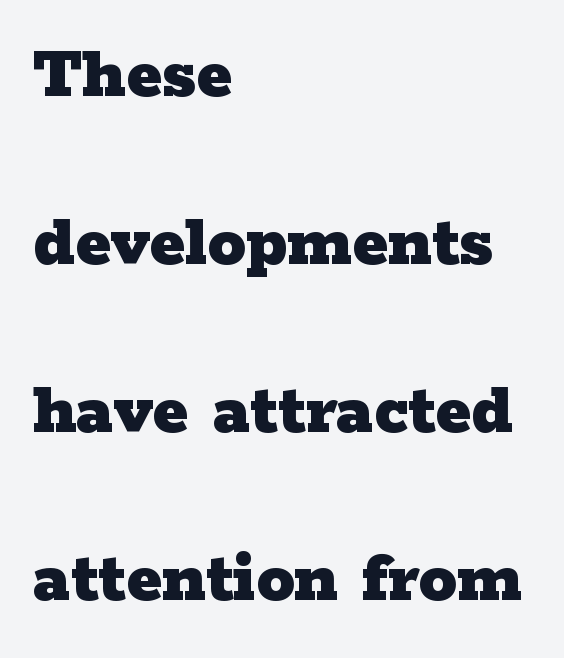
The image shows 76 px heavy, wide serif type, upright; set left-aligned, loose line spacing (2.21x), normal letter spacing, not underlined; low stroke contrast and a medium x-height.
